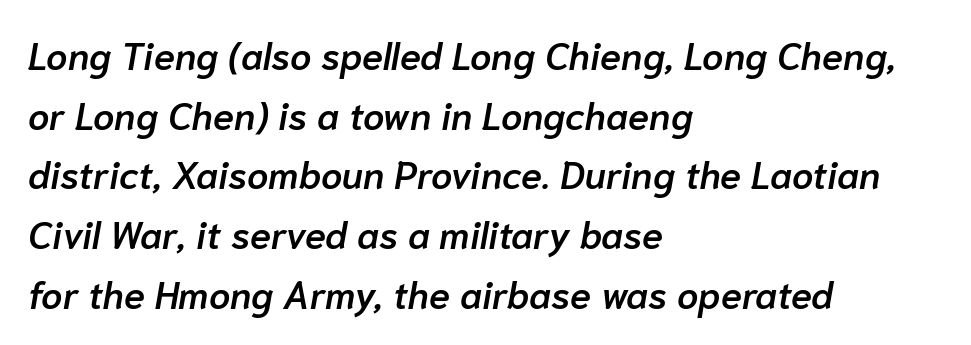
{"italic": "yes", "lean": "right", "slant_degrees": 10, "bold": "semi", "weight": "semibold", "width": "normal", "stroke_contrast": "low", "x_height": "medium", "monospaced": "no", "underline": "no", "align": "left", "line_spacing": "normal", "line_spacing_ratio": 1.57, "letter_spacing": "normal", "letter_spacing_em": 0.0, "glyph_px": 38}
